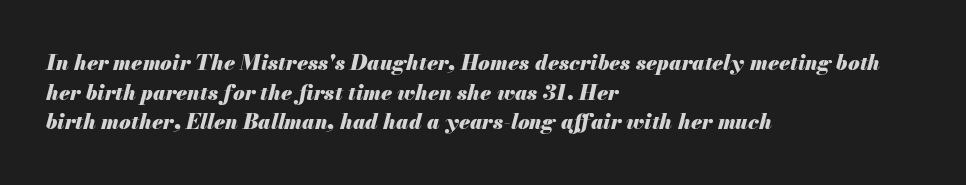
Horizontally, the lines are justified to the leading edge only. Vertically, the passage feels balanced, rows spaced as you'd expect. The specimen reads as italic at a glance. Standard letterfit; no display-style spreading of the glyphs. Nobody drew a line under any word here.
